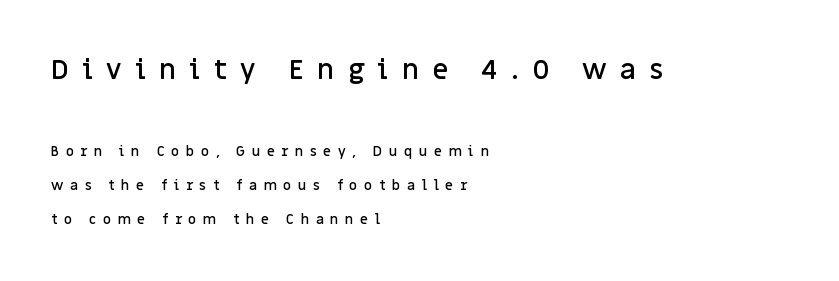
{"serif": "no", "italic": "no", "bold": "semi", "weight": "semibold", "width": "normal", "stroke_contrast": "low", "x_height": "large", "monospaced": "no", "underline": "no", "align": "left", "line_spacing": "loose", "line_spacing_ratio": 2.44, "letter_spacing": "wide", "letter_spacing_em": 0.47, "larger_block": "first", "size_ratio": 2.0, "glyph_px": 28}
